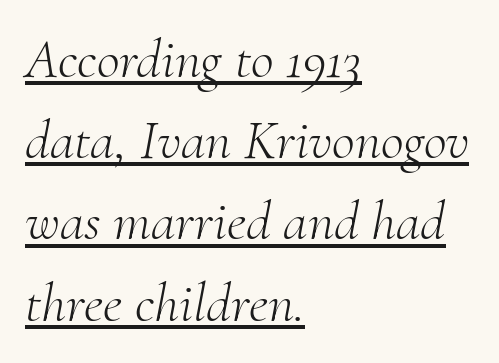
{"serif": "yes", "italic": "yes", "lean": "right", "slant_degrees": 10, "bold": "no", "weight": "light", "width": "normal", "stroke_contrast": "medium", "x_height": "small", "monospaced": "no", "underline": "yes", "align": "left", "line_spacing": "normal", "line_spacing_ratio": 1.45, "letter_spacing": "normal", "letter_spacing_em": 0.0, "glyph_px": 56}
